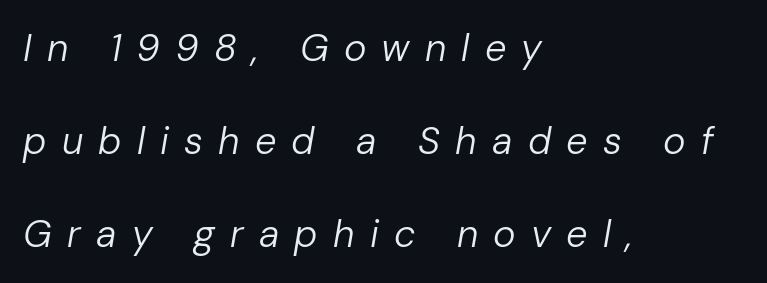
{"italic": "yes", "lean": "right", "slant_degrees": 10, "bold": "no", "weight": "regular", "width": "normal", "stroke_contrast": "low", "x_height": "medium", "monospaced": "no", "underline": "no", "align": "left", "line_spacing": "loose", "line_spacing_ratio": 2.45, "letter_spacing": "wide", "letter_spacing_em": 0.4, "glyph_px": 38}
